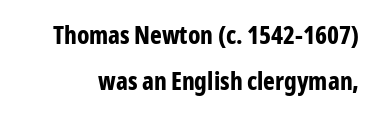
The image shows 25 px bold type, upright; set line spacing 1.83x, normal letter spacing, not underlined.
